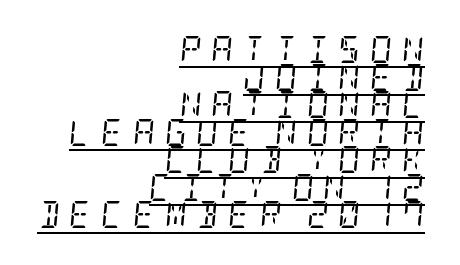
{"italic": "yes", "lean": "right", "slant_degrees": 5, "bold": "no", "underline": "yes", "align": "right", "line_spacing": "tight", "line_spacing_ratio": 1.02, "letter_spacing": "wide", "letter_spacing_em": 0.36, "glyph_px": 27}
